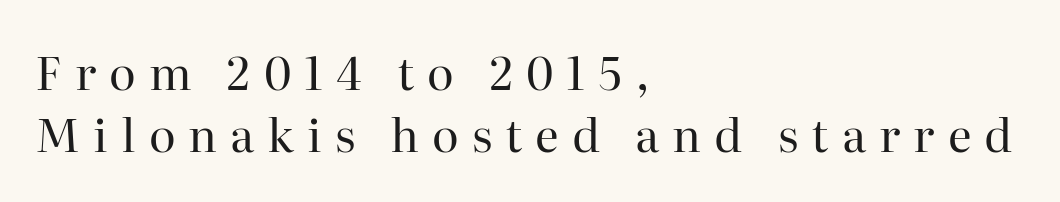
The image shows 46 px regular-weight serif type, upright; set left-aligned, normal line spacing (1.34x), unusually wide letter spacing (+0.28 em), not underlined; high stroke contrast and a medium x-height.
